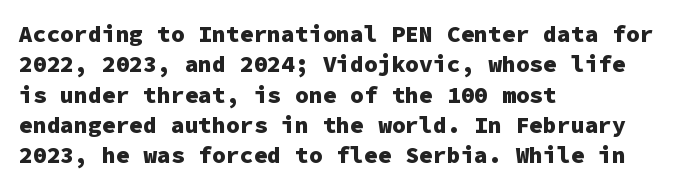
{"italic": "no", "bold": "yes", "underline": "no", "align": "left", "line_spacing": "normal", "line_spacing_ratio": 1.32, "letter_spacing": "normal", "letter_spacing_em": 0.0, "glyph_px": 23}
